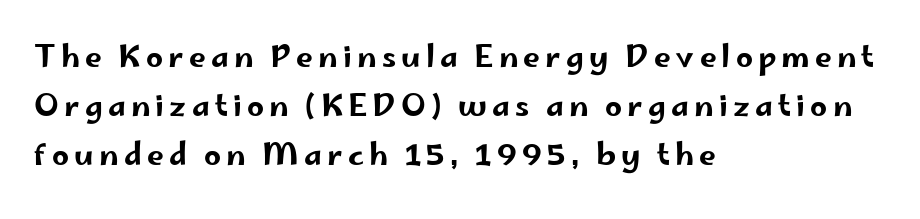
The image shows 30 px wide sans-serif type, upright; set left-aligned, normal line spacing (1.63x), not underlined; low stroke contrast and a small x-height.
